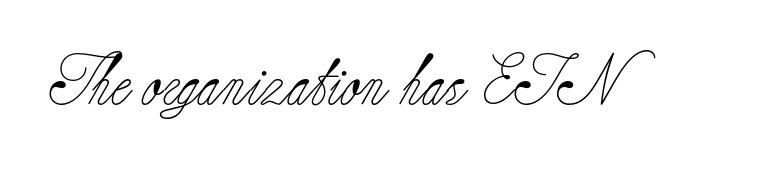
Q: Is the text bold? A: No.
Q: Is the text italic (slanted)? A: Yes.
Q: Is the typeface a serif or a sans-serif typeface? A: Serif.
Q: Is the text underlined? A: No.
Q: Is the spacing between letters normal or unusually wide? A: Normal.
Q: Width (condensed, normal, or wide)? A: Normal.
Q: Stroke contrast? A: Low.
Q: x-height? A: Small.
Q: Monospaced? A: No.
